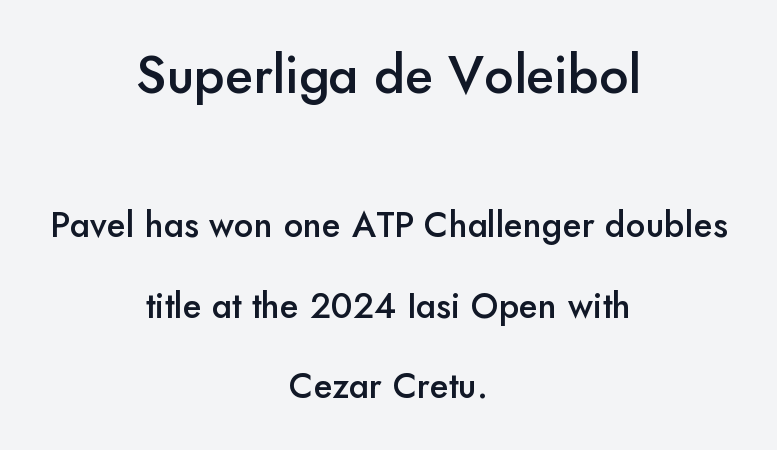
Q: Is the text bold? A: Semi-bold.
Q: Is the text italic (slanted)? A: No, it is upright.
Q: Is the typeface a serif or a sans-serif typeface? A: Sans-serif.
Q: Is the text underlined? A: No.
Q: How is the paragraph aligned? A: Centered.
Q: Is the spacing between letters normal or unusually wide? A: Normal.
Q: Is the spacing between lines tight, normal or loose? A: Loose.
Q: Which block of text is set in a larger size, the first (top) or the second (bottom)? A: The first (top) one.
Q: Width (condensed, normal, or wide)? A: Normal.
Q: Stroke contrast? A: Low.
Q: x-height? A: Small.
Q: Monospaced? A: No.
